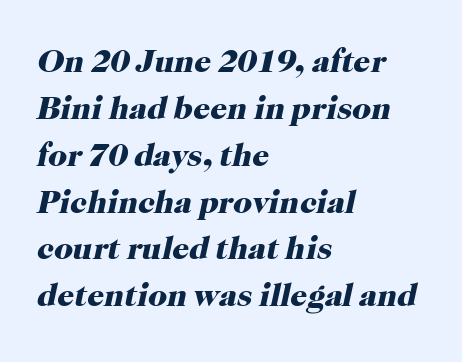
The image shows 33 px heavy serif type, italic (leaning right); set left-aligned, normal line spacing (1.42x), normal letter spacing, not underlined; high stroke contrast and a medium x-height.
